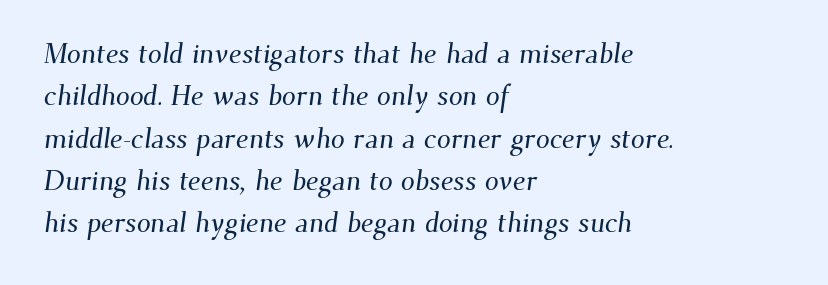
Reading down the block, your eye returns to a fixed left position each line. Whoever set this chose a conventional vertical rhythm. Compared with typical body copy, the letter spacing here is the same. The zone under the glyphs is completely vacant. The text was rendered using a seriffed face with decorative stroke endings. Character widths vary here, with narrow letters taking less room than wide ones.
